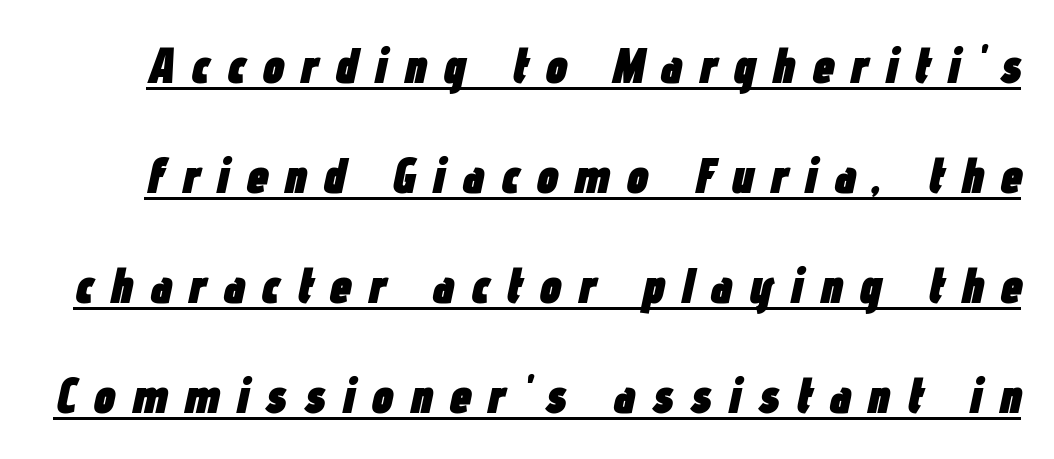
{"italic": "yes", "lean": "right", "slant_degrees": 12, "bold": "yes", "weight": "heavy", "width": "condensed", "stroke_contrast": "low", "x_height": "medium", "monospaced": "no", "underline": "yes", "line_spacing": "loose", "line_spacing_ratio": 2.2, "letter_spacing": "wide", "letter_spacing_em": 0.32, "glyph_px": 50}
